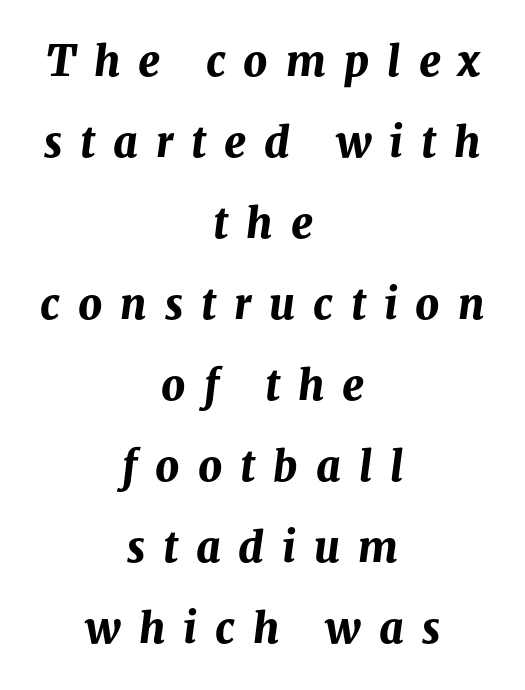
The image shows 42 px bold type, italic (leaning right); set centered, loose line spacing (1.93x), unusually wide letter spacing (+0.43 em), not underlined; medium stroke contrast and a medium x-height.
